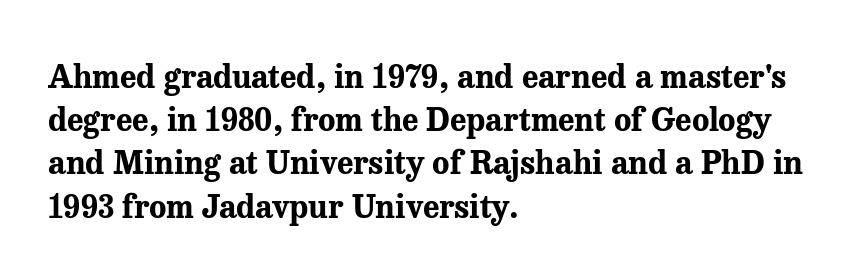
{"serif": "yes", "italic": "no", "bold": "yes", "weight": "bold", "width": "normal", "stroke_contrast": "medium", "x_height": "medium", "monospaced": "no", "underline": "no", "align": "left", "line_spacing": "normal", "line_spacing_ratio": 1.35, "letter_spacing": "normal", "letter_spacing_em": 0.0, "glyph_px": 32}
